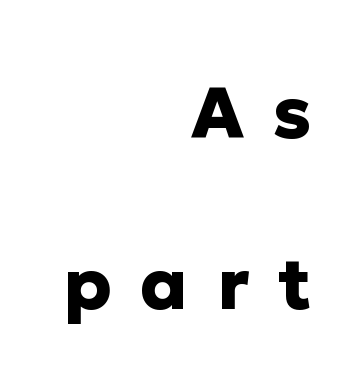
The image shows 72 px heavy sans-serif type, upright; set right-aligned, loose line spacing (2.38x), unusually wide letter spacing (+0.4 em), not underlined; low stroke contrast and a medium x-height.
